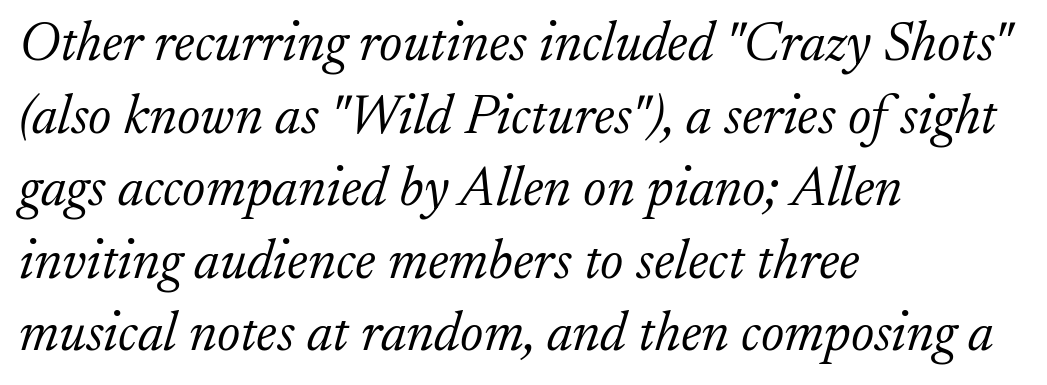
Q: Is the text bold? A: No.
Q: Is the text italic (slanted)? A: Yes, it leans right by about 17 degrees.
Q: Is the typeface a serif or a sans-serif typeface? A: Serif.
Q: Is the text underlined? A: No.
Q: How is the paragraph aligned? A: Left-aligned.
Q: Is the spacing between letters normal or unusually wide? A: Normal.
Q: Is the spacing between lines tight, normal or loose? A: Normal.
Q: Width (condensed, normal, or wide)? A: Normal.
Q: Stroke contrast? A: Low.
Q: x-height? A: Small.
Q: Monospaced? A: No.
